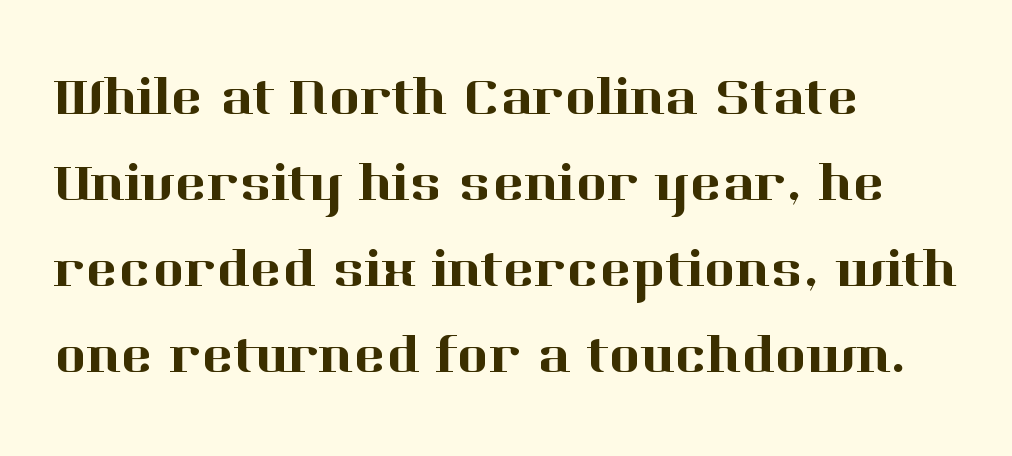
{"serif": "yes", "italic": "no", "width": "normal", "stroke_contrast": "high", "x_height": "medium", "monospaced": "no", "underline": "no", "align": "left", "line_spacing": "normal", "line_spacing_ratio": 1.59, "letter_spacing": "normal", "letter_spacing_em": 0.0, "glyph_px": 54}
